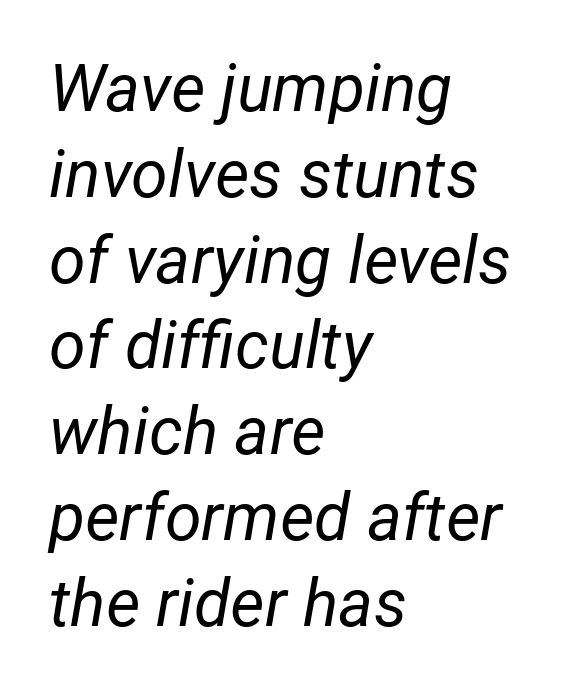
Q: Is the text bold? A: No.
Q: Is the text italic (slanted)? A: Yes, it leans right by about 12 degrees.
Q: Is the text underlined? A: No.
Q: How is the paragraph aligned? A: Left-aligned.
Q: Is the spacing between letters normal or unusually wide? A: Normal.
Q: Is the spacing between lines tight, normal or loose? A: Normal.
Q: Width (condensed, normal, or wide)? A: Normal.
Q: Stroke contrast? A: Low.
Q: x-height? A: Medium.
Q: Monospaced? A: No.
